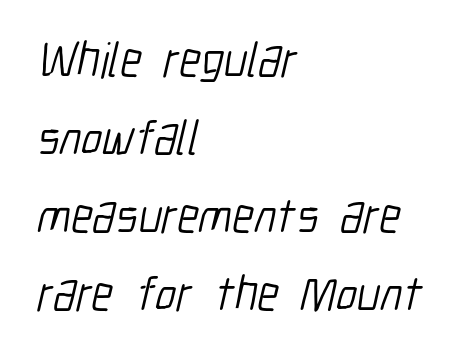
Q: Is the text bold? A: No.
Q: Is the typeface a serif or a sans-serif typeface? A: Sans-serif.
Q: Is the text underlined? A: No.
Q: How is the paragraph aligned? A: Left-aligned.
Q: Is the spacing between letters normal or unusually wide? A: Normal.
Q: Is the spacing between lines tight, normal or loose? A: Normal.
Q: Width (condensed, normal, or wide)? A: Condensed.
Q: Stroke contrast? A: Low.
Q: x-height? A: Medium.
Q: Monospaced? A: No.
